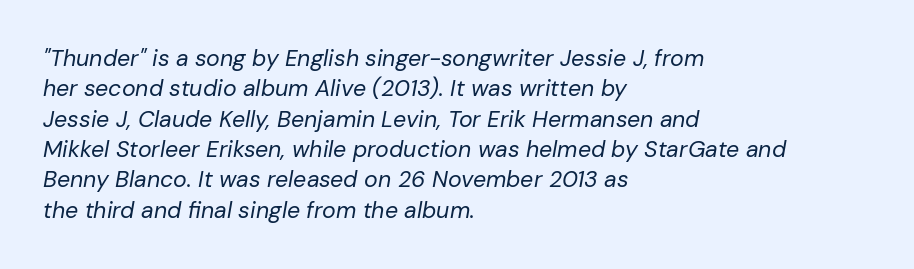
Q: Is the text bold? A: No.
Q: Is the text italic (slanted)? A: Yes, it leans right by about 10 degrees.
Q: Is the text underlined? A: No.
Q: How is the paragraph aligned? A: Left-aligned.
Q: Is the spacing between letters normal or unusually wide? A: Normal.
Q: Is the spacing between lines tight, normal or loose? A: Normal.
